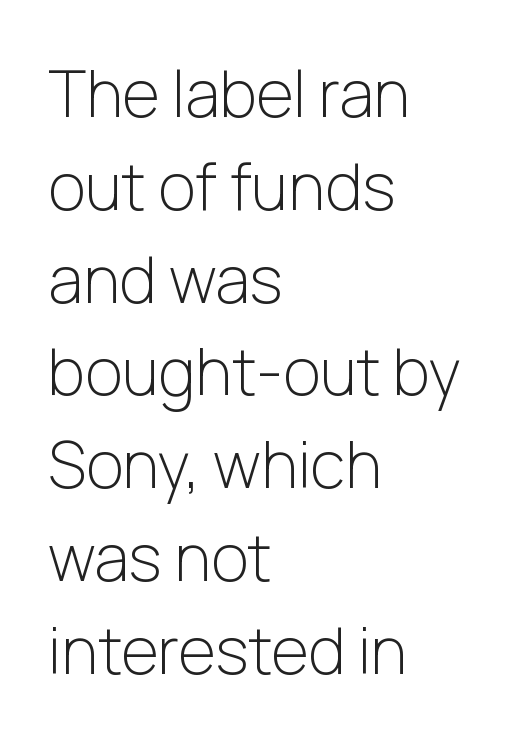
{"serif": "no", "italic": "no", "bold": "no", "weight": "light", "width": "normal", "stroke_contrast": "low", "x_height": "medium", "monospaced": "no", "underline": "no", "align": "left", "line_spacing": "normal", "line_spacing_ratio": 1.45, "letter_spacing": "normal", "letter_spacing_em": 0.0, "glyph_px": 64}
